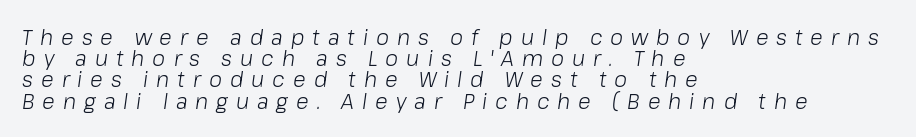
Q: Is the text bold? A: No.
Q: Is the text italic (slanted)? A: Yes, it leans right by about 8 degrees.
Q: Is the text underlined? A: No.
Q: How is the paragraph aligned? A: Left-aligned.
Q: Is the spacing between letters normal or unusually wide? A: Unusually wide.
Q: Is the spacing between lines tight, normal or loose? A: Tight.
